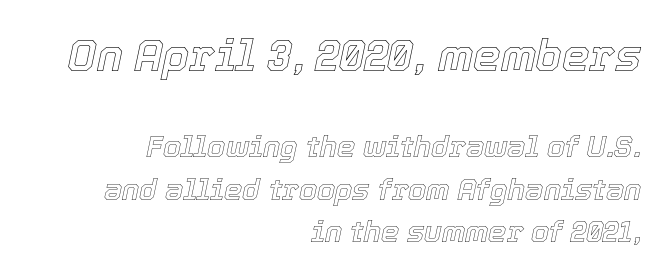
The image shows 44 px text type, italic (leaning right); set right-aligned, normal line spacing (1.46x), normal letter spacing, not underlined; the first (top) block is 1.52x larger; a medium x-height.
